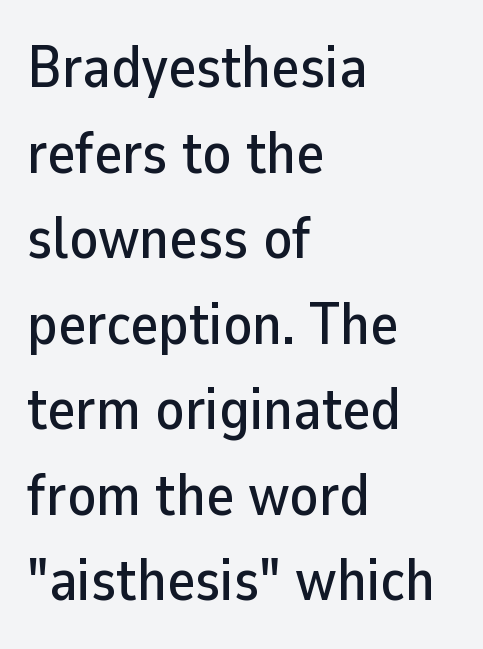
The rendering uses natural spacing where letterforms have individual widths. Does the type have serifs? No, each stem ends abruptly. The space between consecutive lines is moderate. The space beneath each line is pristine and unruled. The line texture is even and compact thanks to regular tracking.
